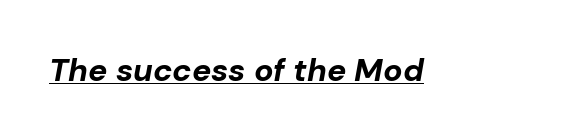
Q: Is the text bold? A: Yes.
Q: Is the text italic (slanted)? A: Yes, it leans right by about 10 degrees.
Q: Is the text underlined? A: Yes.
Q: Is the spacing between letters normal or unusually wide? A: Normal.
Q: Width (condensed, normal, or wide)? A: Normal.
Q: Stroke contrast? A: Low.
Q: x-height? A: Medium.
Q: Monospaced? A: No.
